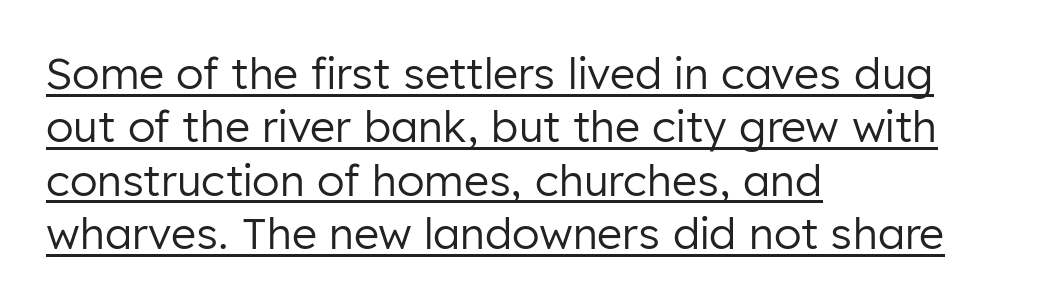
{"serif": "no", "italic": "no", "bold": "no", "weight": "regular", "width": "normal", "stroke_contrast": "low", "x_height": "medium", "monospaced": "no", "underline": "yes", "align": "left", "line_spacing_ratio": 1.24, "letter_spacing": "normal", "letter_spacing_em": 0.0, "glyph_px": 43}
